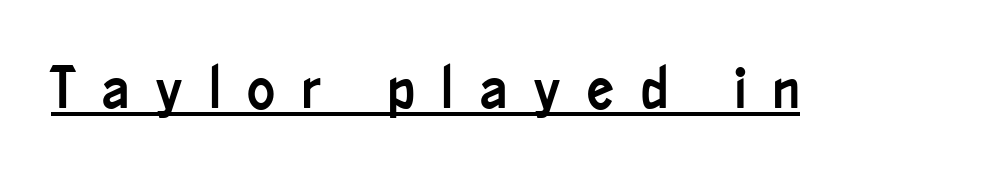
Quick note: not italic, upright. Underline: present. Look at the bottom of the vertical strokes: they stop flat, with no serifs. Someone cranked the tracking dial way up on this one. You could not count columns in this text — the font is proportionally spaced.
